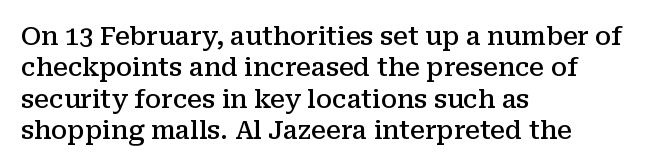
Q: Is the text bold? A: Semi-bold.
Q: Is the text italic (slanted)? A: No, it is upright.
Q: Is the text underlined? A: No.
Q: How is the paragraph aligned? A: Left-aligned.
Q: Is the spacing between letters normal or unusually wide? A: Normal.
Q: Is the spacing between lines tight, normal or loose? A: Normal.
